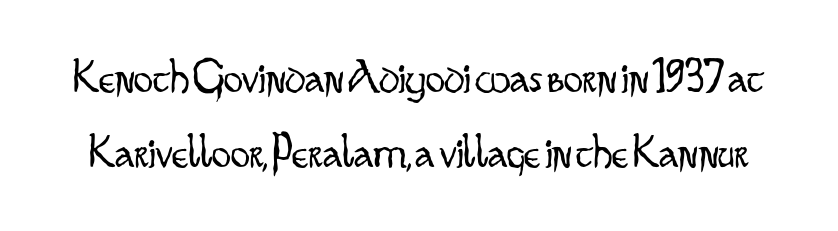
Q: Is the text bold? A: No.
Q: Is the text italic (slanted)? A: No, it is upright.
Q: Is the typeface a serif or a sans-serif typeface? A: Sans-serif.
Q: Is the text underlined? A: No.
Q: Is the spacing between letters normal or unusually wide? A: Normal.
Q: Is the spacing between lines tight, normal or loose? A: Normal.
Q: Width (condensed, normal, or wide)? A: Condensed.
Q: Stroke contrast? A: Low.
Q: x-height? A: Small.
Q: Monospaced? A: No.
